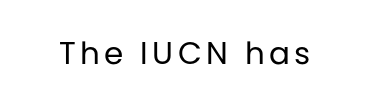
The image shows 31 px regular-weight sans-serif type, upright; set not underlined; low stroke contrast and a large x-height.
